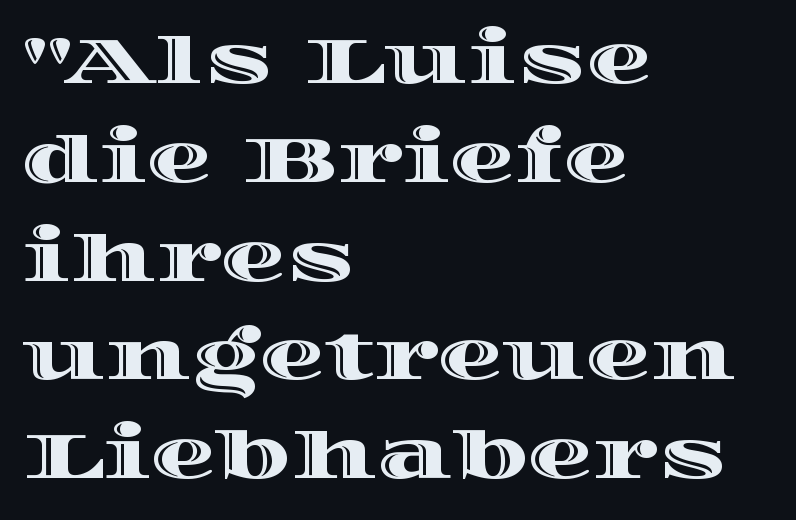
{"italic": "no", "width": "wide", "x_height": "large", "monospaced": "no", "underline": "no", "align": "left", "line_spacing": "normal", "line_spacing_ratio": 1.52, "letter_spacing": "normal", "letter_spacing_em": 0.0, "glyph_px": 65}
